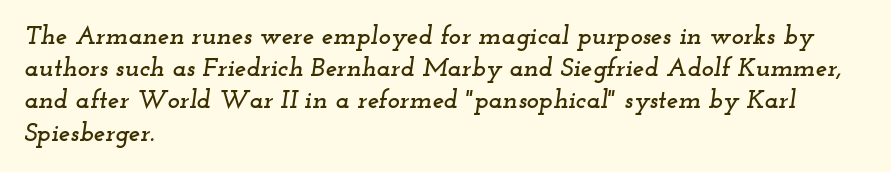
Q: Is the text italic (slanted)? A: Yes, it leans right by about 12 degrees.
Q: Is the text underlined? A: No.
Q: How is the paragraph aligned? A: Left-aligned.
Q: Is the spacing between letters normal or unusually wide? A: Normal.
